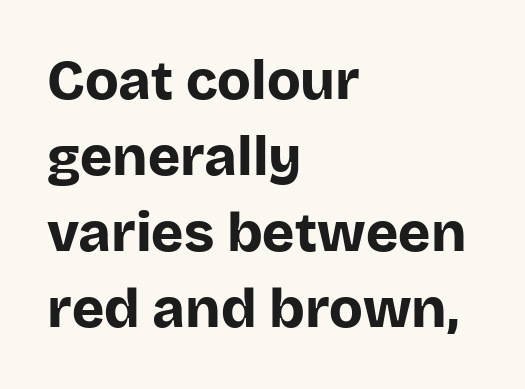
In terms of posture, this sample is upright. Visually the block forms a straight wall on the left and a jagged coastline on the right. Is there much room between lines? A standard amount, neither cramped nor airy. Descenders are the only things crossing below the line. The rendering uses natural spacing where letterforms have individual widths. Short note: letters normally spaced.
